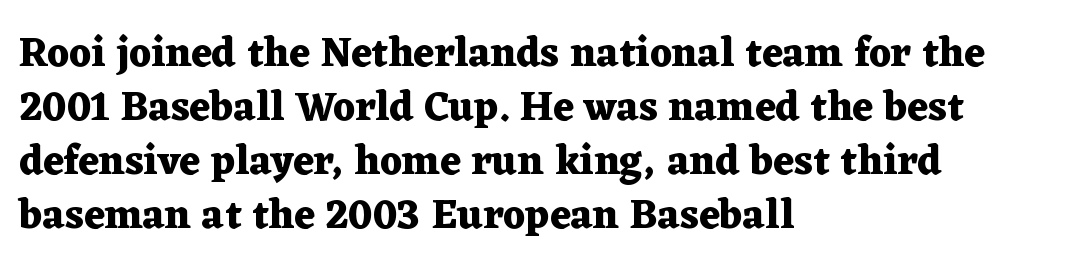
The image shows 41 px heavy, wide serif type, upright; set left-aligned, normal line spacing (1.32x), normal letter spacing, not underlined; medium stroke contrast and a medium x-height.
